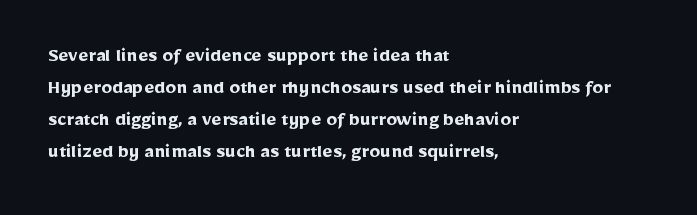
Students, observe: this is what conventionally led text looks like. Ascenders rise straight up at ninety degrees. Pretty heavy lettering here — definitely bold. The words here are not underlined.
